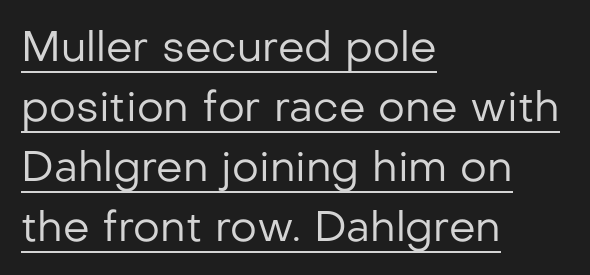
Q: Is the text bold? A: No.
Q: Is the text italic (slanted)? A: No, it is upright.
Q: Is the typeface a serif or a sans-serif typeface? A: Sans-serif.
Q: Is the text underlined? A: Yes.
Q: How is the paragraph aligned? A: Left-aligned.
Q: Is the spacing between letters normal or unusually wide? A: Normal.
Q: Is the spacing between lines tight, normal or loose? A: Normal.
Q: Width (condensed, normal, or wide)? A: Normal.
Q: Stroke contrast? A: Low.
Q: x-height? A: Medium.
Q: Monospaced? A: No.
